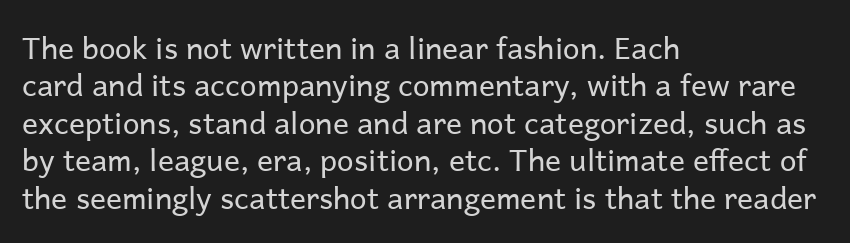
The image shows 30 px regular-weight sans-serif type, upright; set left-aligned, normal line spacing (1.25x), normal letter spacing, not underlined; low stroke contrast and a medium x-height.
